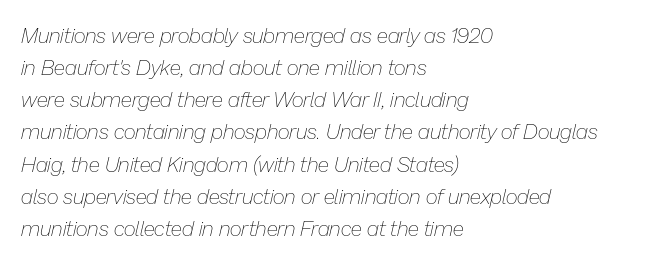
The rendering keeps characters at their native spacing. A quiet, ordinary-to-light weight characterises the typeface. Underline: absent. Reading down the column, the eye jumps a familiar distance to each next line.
